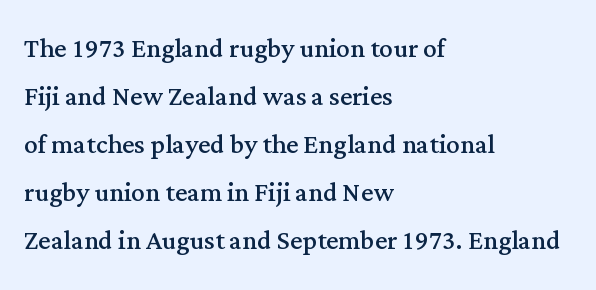
Q: Is the text bold? A: No.
Q: Is the text italic (slanted)? A: No, it is upright.
Q: Is the typeface a serif or a sans-serif typeface? A: Serif.
Q: Is the text underlined? A: No.
Q: How is the paragraph aligned? A: Left-aligned.
Q: Is the spacing between letters normal or unusually wide? A: Normal.
Q: Is the spacing between lines tight, normal or loose? A: Normal.
Q: Width (condensed, normal, or wide)? A: Normal.
Q: Stroke contrast? A: Medium.
Q: x-height? A: Medium.
Q: Monospaced? A: No.
